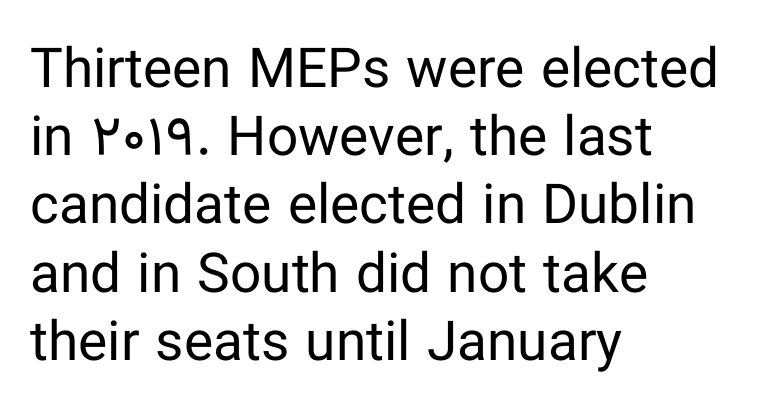
The image shows 55 px regular-weight sans-serif type, upright; set left-aligned, line spacing 1.24x, normal letter spacing, not underlined; low stroke contrast and a medium x-height.
